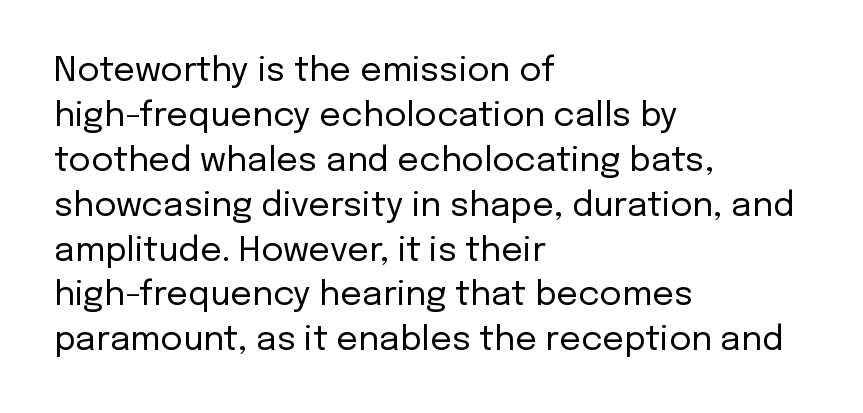
Rule under the text: the space is simply empty. Nope, not italic — everything's standing straight. Which margin do the lines hug? The left one — the right edge is uneven. Nope, no serifs anywhere on these letters. Interline gaps are of average width in this sample.
